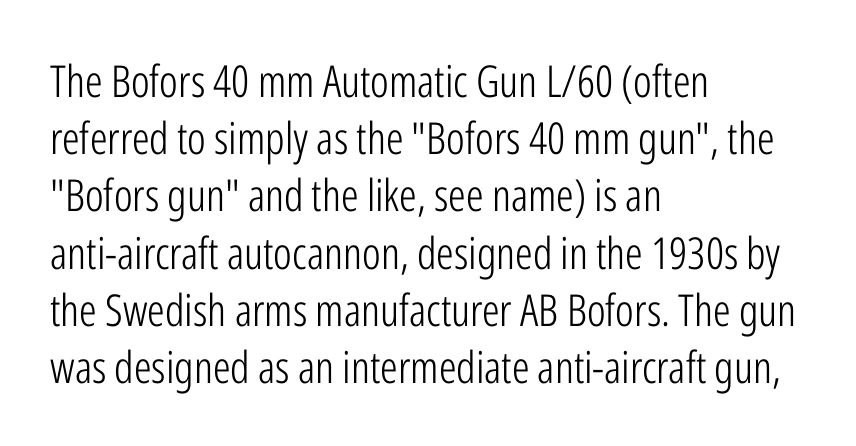
Q: Is the text bold? A: No.
Q: Is the text italic (slanted)? A: No, it is upright.
Q: Is the typeface a serif or a sans-serif typeface? A: Sans-serif.
Q: Is the text underlined? A: No.
Q: How is the paragraph aligned? A: Left-aligned.
Q: Is the spacing between letters normal or unusually wide? A: Normal.
Q: Is the spacing between lines tight, normal or loose? A: Normal.
Q: Width (condensed, normal, or wide)? A: Condensed.
Q: Stroke contrast? A: Low.
Q: x-height? A: Medium.
Q: Monospaced? A: No.
